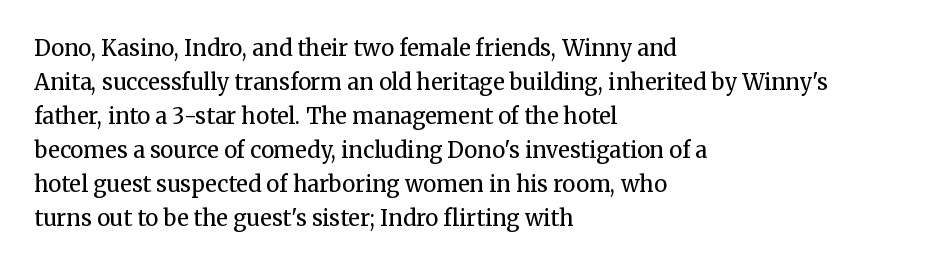
Caption: multi-line text, flush left, ragged right. Rendered with straight, roman letterforms. Beneath every word, the page is bare. Weight: not bold — regular or lighter. Nobody touched the tracking dial on this one. Vertically, the passage feels balanced, rows spaced as you'd expect.
